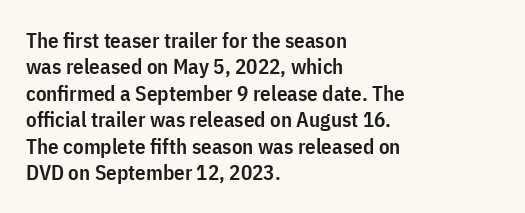
The image shows 21 px text type, upright; set left-aligned, normal line spacing (1.26x), normal letter spacing, not underlined.
